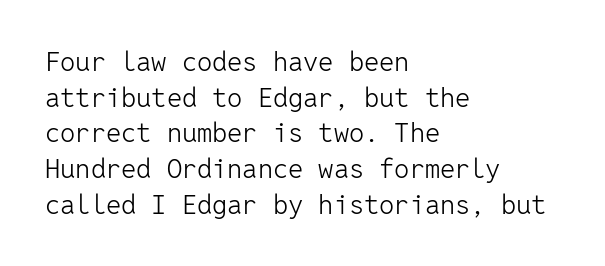
Notice how descenders clear the ascenders below comfortably — that's standard leading. Rule under the text: the space is simply empty. This rendering uses left alignment, leaving the right contour irregular. The type sits square on the baseline with zero lean. The font sits on the lighter half of the weight spectrum, regular included. The gaps between neighbouring characters are ordinary and unremarkable.
